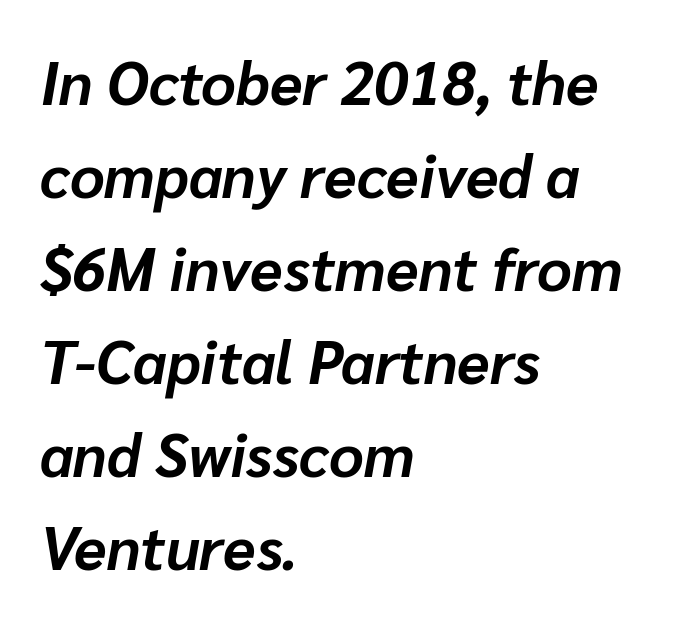
Q: Is the text bold? A: Yes.
Q: Is the text italic (slanted)? A: Yes, it leans right by about 10 degrees.
Q: Is the text underlined? A: No.
Q: How is the paragraph aligned? A: Left-aligned.
Q: Is the spacing between letters normal or unusually wide? A: Normal.
Q: Is the spacing between lines tight, normal or loose? A: Normal.
Q: Width (condensed, normal, or wide)? A: Normal.
Q: Stroke contrast? A: Low.
Q: x-height? A: Medium.
Q: Monospaced? A: No.
